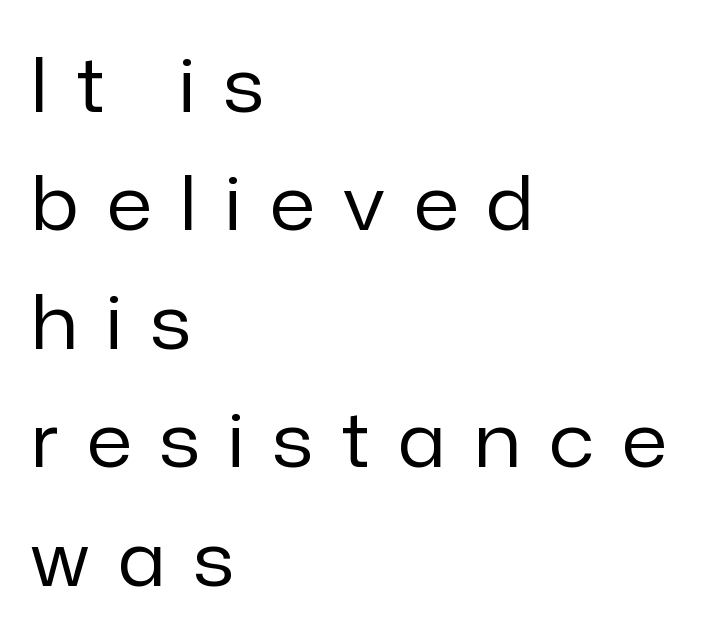
Regarding leading, the lines here are spaced in the standard way. Notice how the stems are strictly vertical — no italics here. Do the characters align in a grid? No, the font is proportional. The weight tops out at a normal text grade. The typeface chosen for these lines omits serifs.
